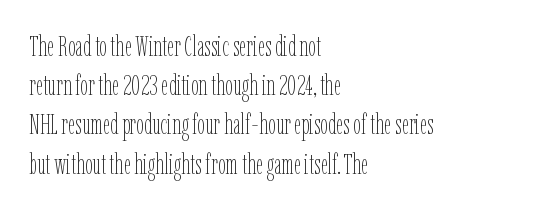
{"italic": "no", "bold": "no", "weight": "thin", "width": "condensed", "stroke_contrast": "low", "x_height": "medium", "monospaced": "no", "underline": "no", "align": "left", "line_spacing": "normal", "line_spacing_ratio": 1.4, "letter_spacing": "normal", "letter_spacing_em": 0.0, "glyph_px": 28}
